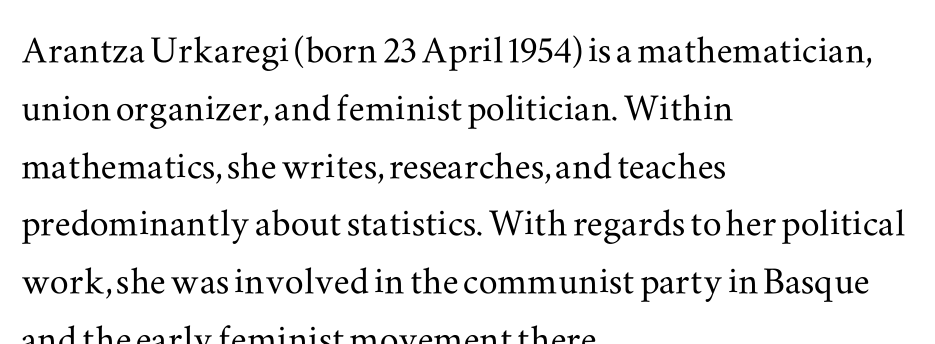
The image shows 47 px wide serif type, upright; set left-aligned, line spacing 1.23x, normal letter spacing, not underlined; medium stroke contrast and a small x-height.
